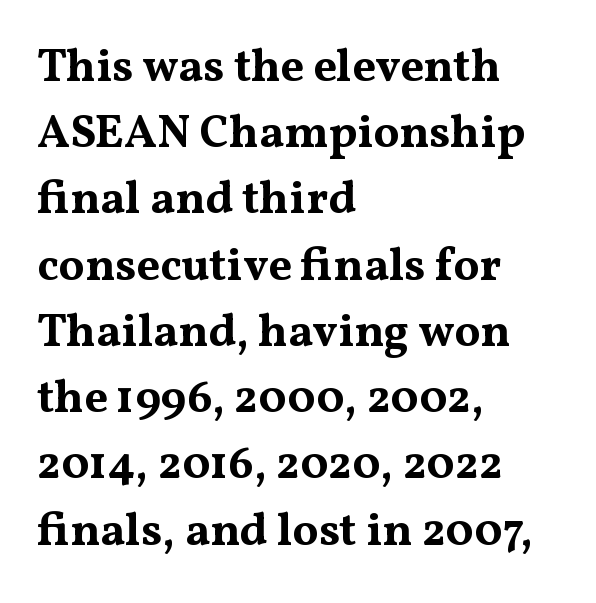
Q: Is the text bold? A: Yes.
Q: Is the text italic (slanted)? A: No, it is upright.
Q: Is the typeface a serif or a sans-serif typeface? A: Serif.
Q: Is the text underlined? A: No.
Q: How is the paragraph aligned? A: Left-aligned.
Q: Is the spacing between letters normal or unusually wide? A: Normal.
Q: Is the spacing between lines tight, normal or loose? A: Normal.
Q: Width (condensed, normal, or wide)? A: Wide.
Q: Stroke contrast? A: Medium.
Q: x-height? A: Medium.
Q: Monospaced? A: No.
